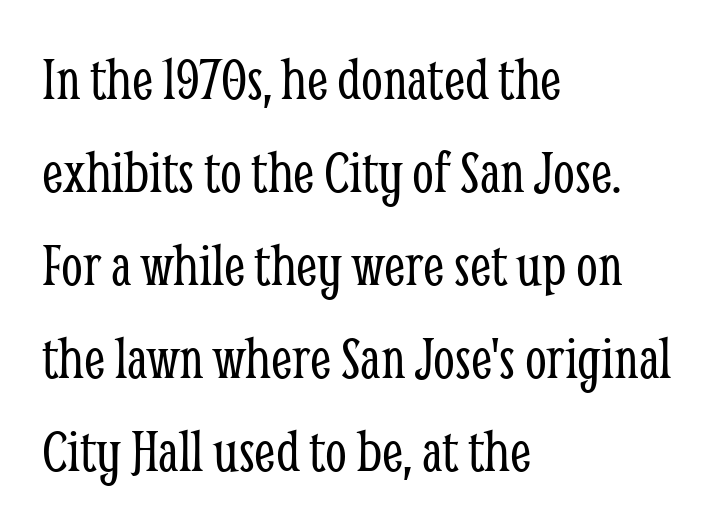
The rendering keeps characters at their native spacing. Do the characters align in a grid? No, the font is proportional. Honestly, there is no underline to notice here at all. Does the lettering tilt? It doesn't — this is upright. The passage shown is not bold in any degree. Whoever set this chose a conventional vertical rhythm.
